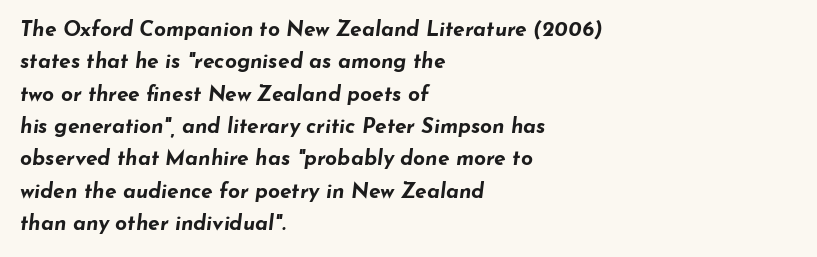
{"italic": "yes", "lean": "right", "slant_degrees": 7, "bold": "yes", "underline": "no", "align": "left", "line_spacing": "normal", "line_spacing_ratio": 1.54, "letter_spacing": "normal", "letter_spacing_em": 0.0, "glyph_px": 21}
